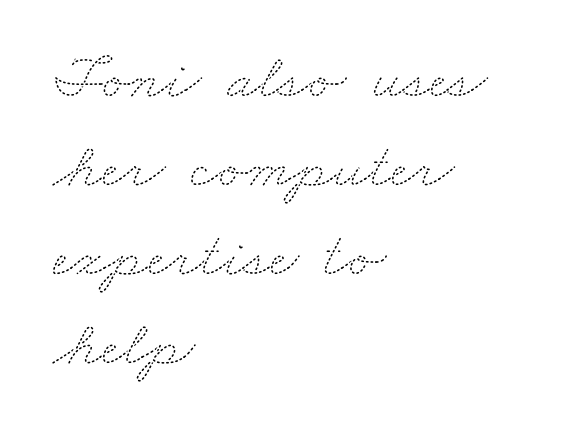
{"bold": "no", "weight": "thin", "width": "wide", "stroke_contrast": "medium", "x_height": "small", "monospaced": "no", "underline": "no", "align": "left", "line_spacing": "normal", "line_spacing_ratio": 1.39, "letter_spacing": "normal", "letter_spacing_em": 0.0, "glyph_px": 64}
